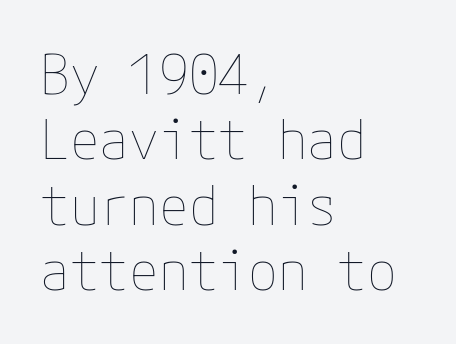
{"italic": "no", "bold": "no", "weight": "thin", "width": "normal", "stroke_contrast": "low", "x_height": "medium", "underline": "no", "align": "left", "line_spacing_ratio": 1.21, "letter_spacing": "normal", "letter_spacing_em": 0.0, "glyph_px": 54}
